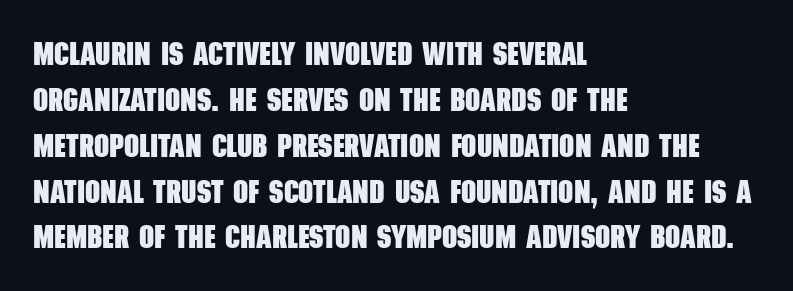
A full-strength bold gives these letters their thick strokes. Compared with typical body copy, the letter spacing here is the same. In terms of letterform style, serifs are entirely absent. The face used here is proportionally spaced, like ordinary book or web type. Line spacing here is normal. Descender tails drop into unmarked territory.
